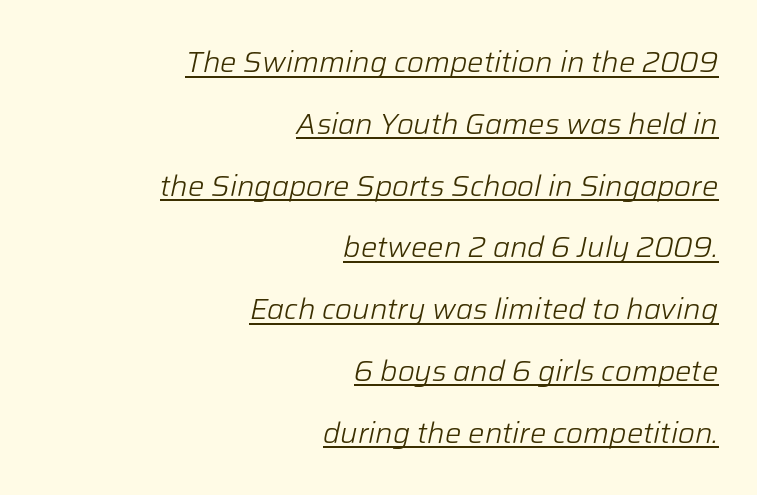
{"italic": "yes", "lean": "right", "slant_degrees": 12, "bold": "no", "weight": "light", "width": "normal", "stroke_contrast": "low", "x_height": "medium", "monospaced": "no", "underline": "yes", "align": "right", "line_spacing": "loose", "line_spacing_ratio": 2.13, "letter_spacing": "normal", "letter_spacing_em": 0.0, "glyph_px": 29}
